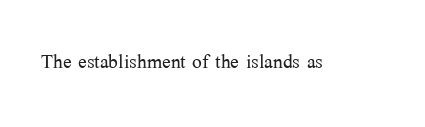
Q: Is the text bold? A: No.
Q: Is the text italic (slanted)? A: No, it is upright.
Q: Is the text underlined? A: No.
Q: Is the spacing between letters normal or unusually wide? A: Normal.
